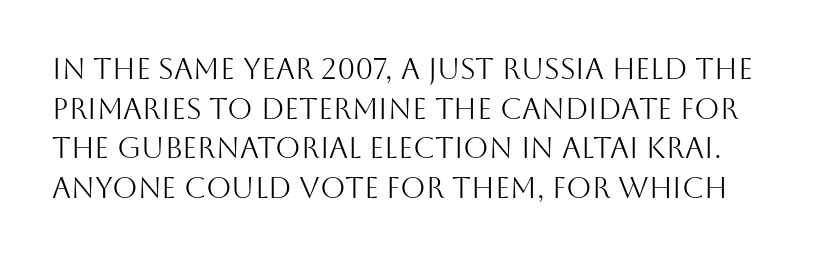
The image shows 29 px light sans-serif type, upright; set normal line spacing (1.37x), normal letter spacing, not underlined; medium stroke contrast and a large x-height.
